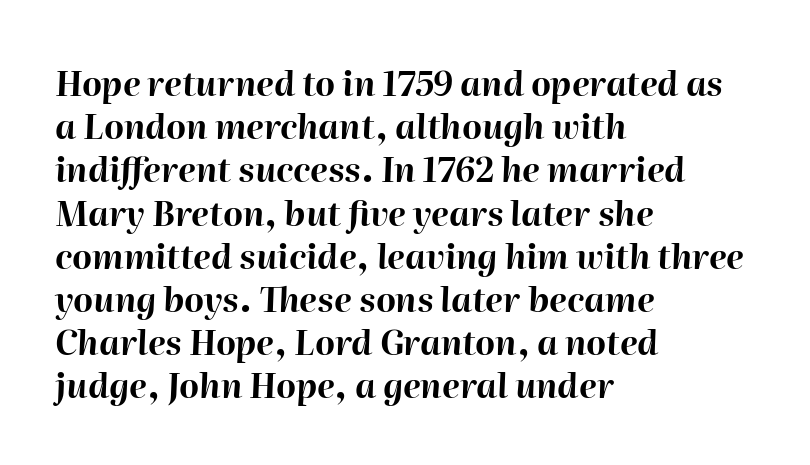
Q: Is the text bold? A: Yes.
Q: Is the text italic (slanted)? A: Yes, it leans right by about 2 degrees.
Q: Is the text underlined? A: No.
Q: How is the paragraph aligned? A: Left-aligned.
Q: Is the spacing between letters normal or unusually wide? A: Normal.
Q: Is the spacing between lines tight, normal or loose? A: Normal.
Q: Width (condensed, normal, or wide)? A: Normal.
Q: Stroke contrast? A: High.
Q: x-height? A: Medium.
Q: Monospaced? A: No.
